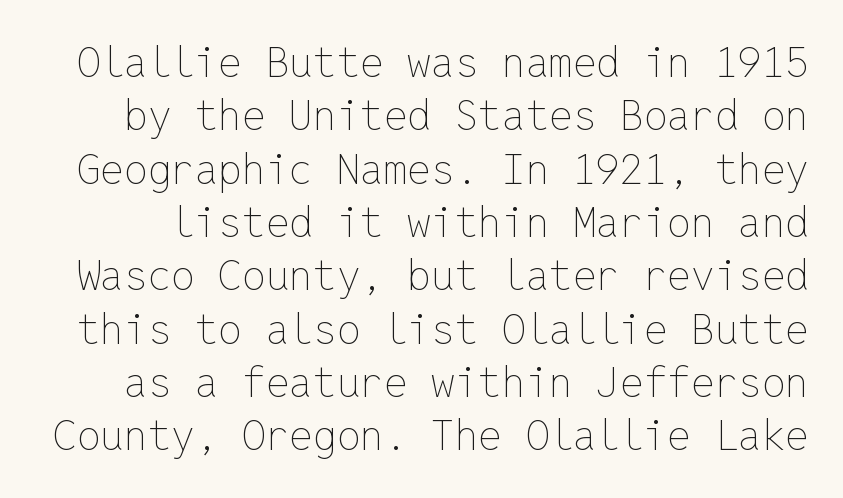
{"italic": "no", "bold": "no", "weight": "thin", "width": "normal", "stroke_contrast": "low", "x_height": "medium", "monospaced": "yes", "underline": "no", "line_spacing": "normal", "line_spacing_ratio": 1.27, "letter_spacing": "normal", "letter_spacing_em": 0.0, "glyph_px": 42}
